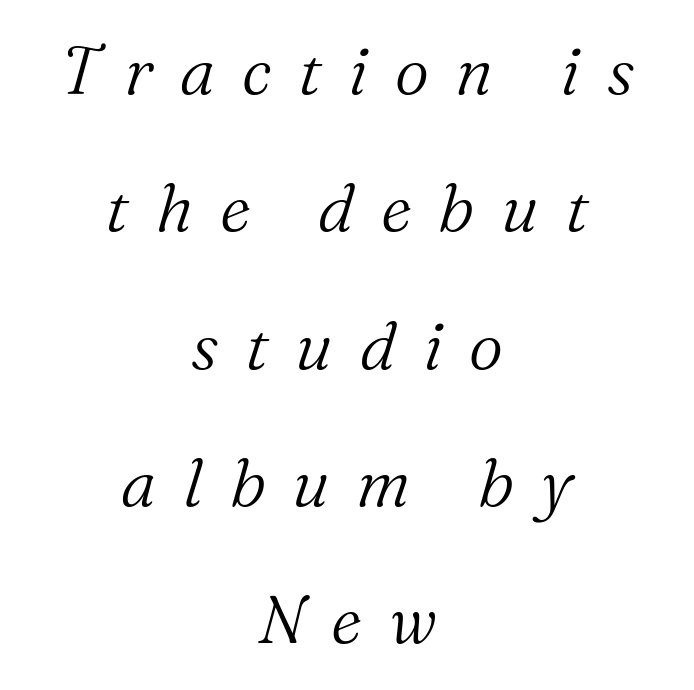
Q: Is the text bold? A: No.
Q: Is the text italic (slanted)? A: Yes, it leans right by about 16 degrees.
Q: Is the typeface a serif or a sans-serif typeface? A: Serif.
Q: Is the text underlined? A: No.
Q: How is the paragraph aligned? A: Centered.
Q: Is the spacing between letters normal or unusually wide? A: Unusually wide.
Q: Is the spacing between lines tight, normal or loose? A: Loose.
Q: Width (condensed, normal, or wide)? A: Normal.
Q: Stroke contrast? A: Medium.
Q: x-height? A: Medium.
Q: Monospaced? A: No.
